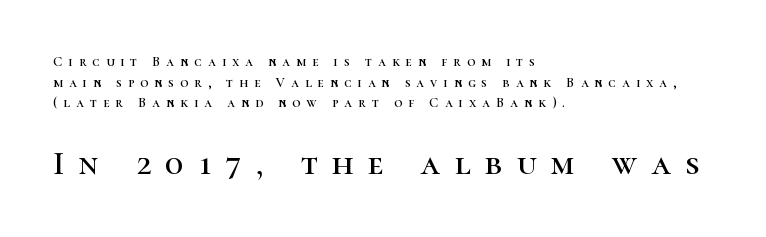
Q: Is the text italic (slanted)? A: No, it is upright.
Q: Is the typeface a serif or a sans-serif typeface? A: Serif.
Q: Is the text underlined? A: No.
Q: How is the paragraph aligned? A: Left-aligned.
Q: Is the spacing between letters normal or unusually wide? A: Unusually wide.
Q: Is the spacing between lines tight, normal or loose? A: Normal.
Q: Which block of text is set in a larger size, the first (top) or the second (bottom)? A: The second (bottom) one.
Q: Width (condensed, normal, or wide)? A: Normal.
Q: Stroke contrast? A: High.
Q: x-height? A: Medium.
Q: Monospaced? A: No.
